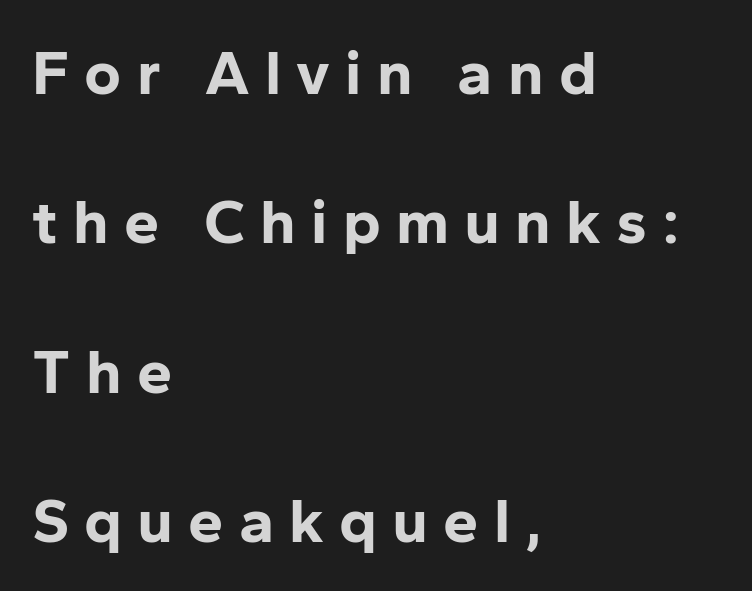
The image shows 63 px bold sans-serif type, upright; set left-aligned, loose line spacing (2.37x), unusually wide letter spacing (+0.24 em), not underlined; low stroke contrast and a medium x-height.
